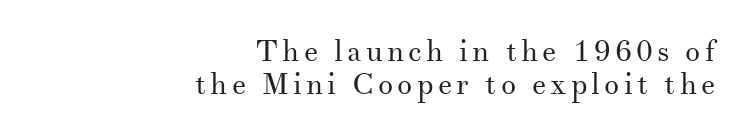
{"serif": "yes", "italic": "no", "bold": "no", "weight": "regular", "width": "normal", "stroke_contrast": "medium", "x_height": "small", "monospaced": "no", "underline": "no", "align": "right", "line_spacing": "tight", "line_spacing_ratio": 1.11, "glyph_px": 30}
